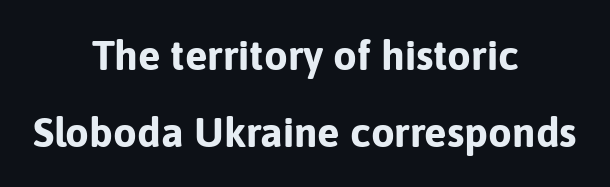
What stands out about the letter spacing? Nothing — it is the standard amount. Stroke terminals: plain, sans-serif. Set as a true bold cut, around the 700 mark. Posture: upright roman. Nobody drew a line under any word here. The letters advance in unequal steps, a hallmark of proportional type.
